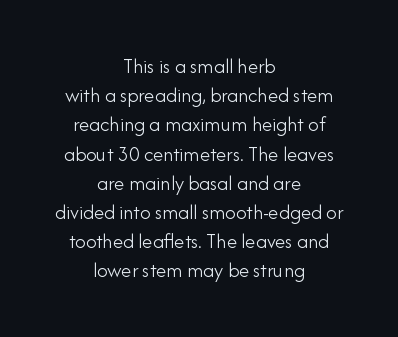
Q: Is the text bold? A: No.
Q: Is the text italic (slanted)? A: No, it is upright.
Q: Is the text underlined? A: No.
Q: How is the paragraph aligned? A: Centered.
Q: Is the spacing between letters normal or unusually wide? A: Normal.
Q: Is the spacing between lines tight, normal or loose? A: Normal.
